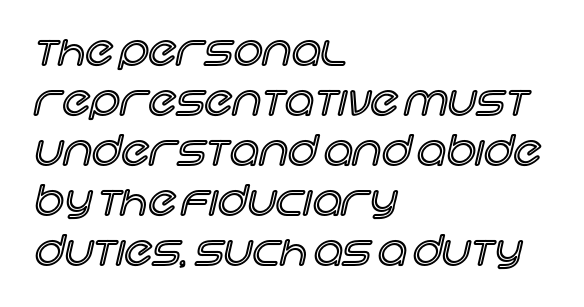
{"width": "normal", "x_height": "large", "monospaced": "no", "underline": "no", "align": "left", "line_spacing_ratio": 1.22, "letter_spacing": "normal", "letter_spacing_em": 0.0, "glyph_px": 41}
